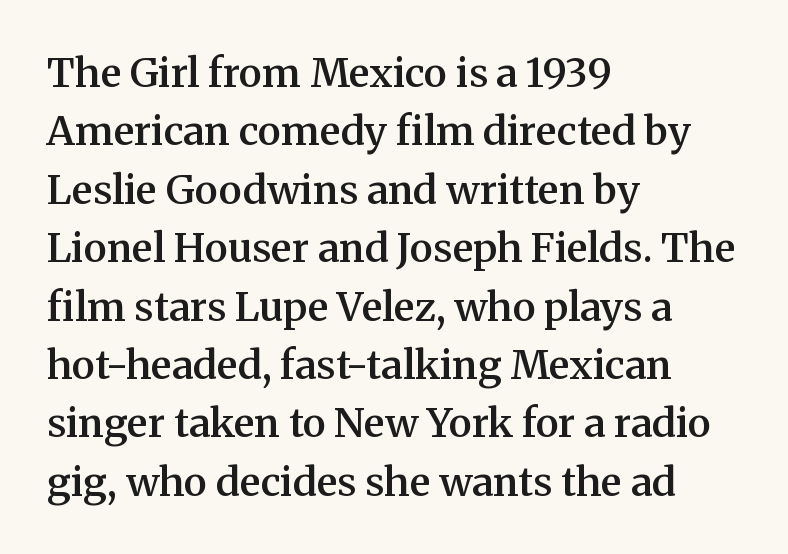
Nope, not italic — everything's standing straight. Compared with an ordinary text face, these strokes are moderately heavier — a semibold. Alignment: flush left. The horizontal fit of the characters is conventional and even.
